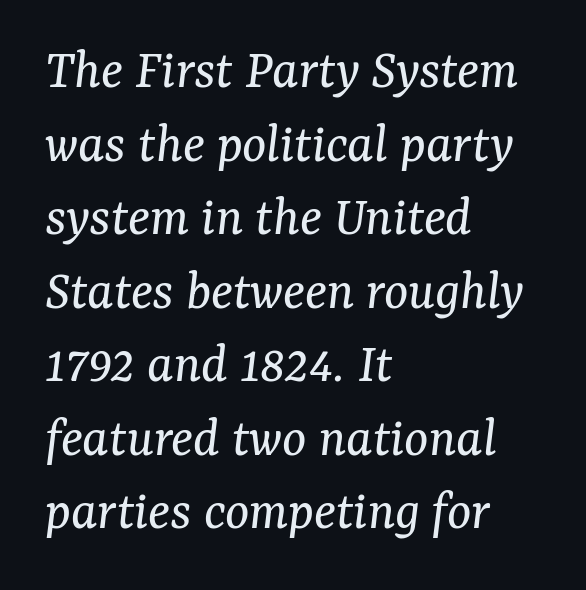
The image shows 57 px regular-weight serif type, italic (leaning right); set left-aligned, normal line spacing (1.29x), normal letter spacing, not underlined; medium stroke contrast and a medium x-height.
